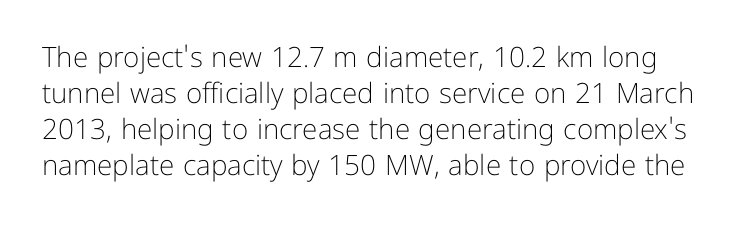
The typesetting does not lean heavy: it is not bold. Note the varied advance widths — an 'i' is clearly narrower than an 'm'. The tracking reads as untouched default to a designer's eye. Descender tails drop into unmarked territory. How would I describe the line gaps? Plain and ordinary. Designer's note — italics off, roman on.
